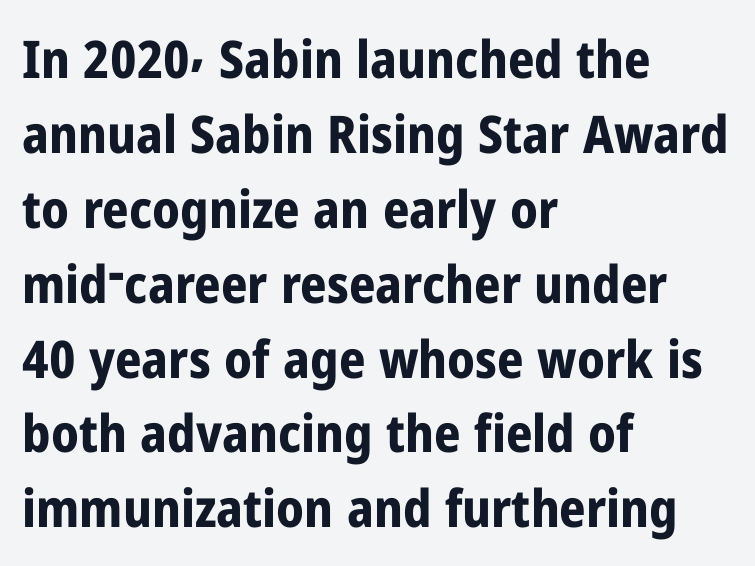
Proportional: the letters do not fall into vertical columns. Note: no serifs on the glyphs. Weight check: bold — yes, fully. This rendering leaves character spacing at its baseline value. Reading down the column, the eye jumps a familiar distance to each next line. Honestly, there is no underline to notice here at all.
